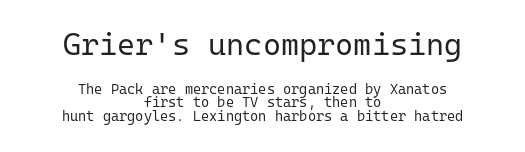
The image shows 31 px regular-weight sans-serif type, upright, monospaced; set centered, tight line spacing (0.97x), normal letter spacing, not underlined; the first (top) block is 2.21x larger; low stroke contrast and a medium x-height.
